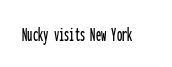
Q: Is the text italic (slanted)? A: No, it is upright.
Q: Is the text underlined? A: No.
Q: Is the spacing between letters normal or unusually wide? A: Normal.
